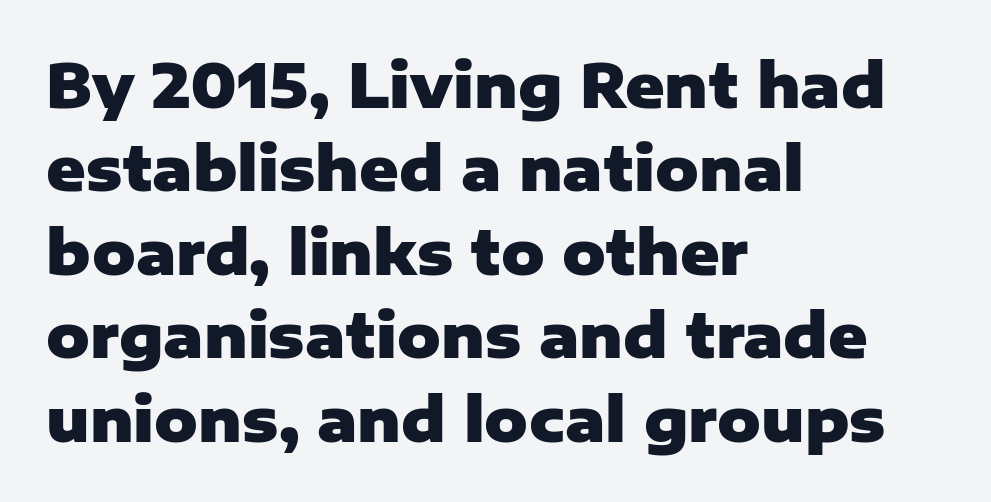
Q: Is the text bold? A: Yes.
Q: Is the text italic (slanted)? A: No, it is upright.
Q: Is the typeface a serif or a sans-serif typeface? A: Sans-serif.
Q: Is the text underlined? A: No.
Q: How is the paragraph aligned? A: Left-aligned.
Q: Is the spacing between letters normal or unusually wide? A: Normal.
Q: Is the spacing between lines tight, normal or loose? A: Normal.
Q: Width (condensed, normal, or wide)? A: Normal.
Q: Stroke contrast? A: Low.
Q: x-height? A: Medium.
Q: Monospaced? A: No.
